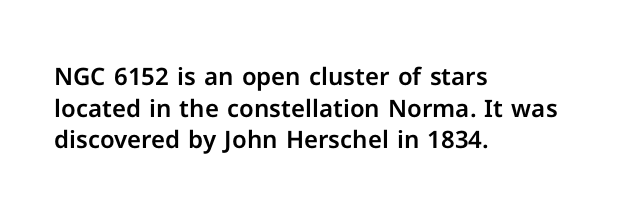
Q: Is the text italic (slanted)? A: No, it is upright.
Q: Is the text underlined? A: No.
Q: How is the paragraph aligned? A: Left-aligned.
Q: Is the spacing between letters normal or unusually wide? A: Normal.
Q: Is the spacing between lines tight, normal or loose? A: Normal.
